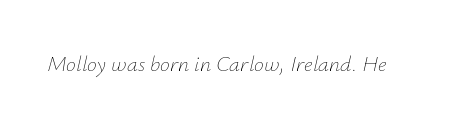
{"italic": "yes", "lean": "right", "slant_degrees": 12, "bold": "no", "underline": "no", "letter_spacing": "normal", "letter_spacing_em": 0.0, "glyph_px": 22}
